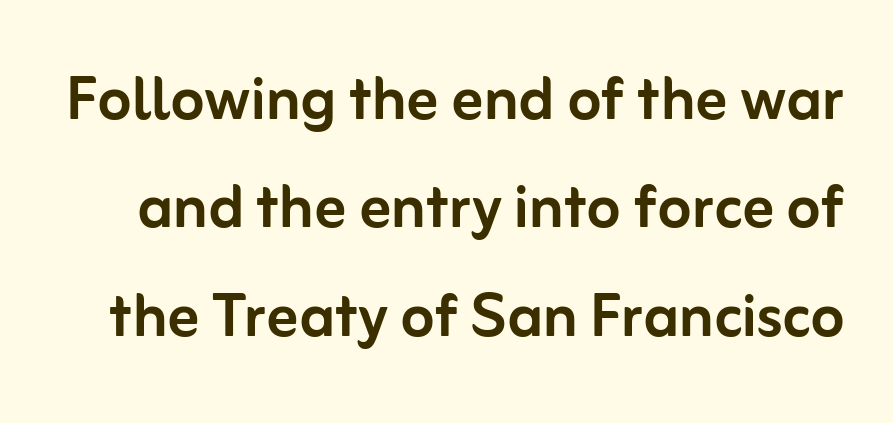
{"serif": "no", "italic": "no", "width": "normal", "stroke_contrast": "low", "x_height": "medium", "monospaced": "no", "underline": "no", "line_spacing": "normal", "line_spacing_ratio": 1.39, "letter_spacing": "normal", "letter_spacing_em": 0.0, "glyph_px": 78}
